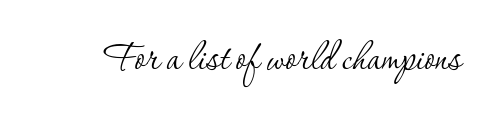
Q: Is the text bold? A: No.
Q: Is the text italic (slanted)? A: Yes.
Q: Is the typeface a serif or a sans-serif typeface? A: Serif.
Q: Is the text underlined? A: No.
Q: Is the spacing between letters normal or unusually wide? A: Normal.
Q: Width (condensed, normal, or wide)? A: Normal.
Q: Stroke contrast? A: Low.
Q: x-height? A: Small.
Q: Monospaced? A: No.
